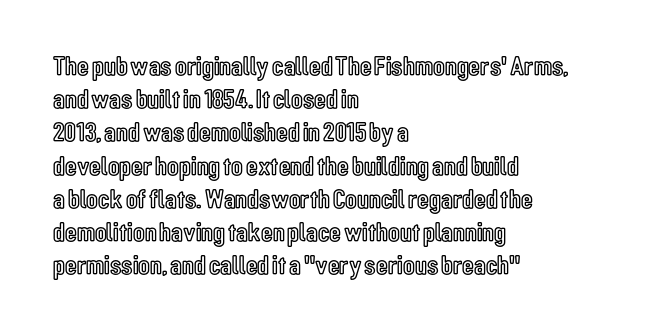
Q: Is the text italic (slanted)? A: No, it is upright.
Q: Is the text underlined? A: No.
Q: How is the paragraph aligned? A: Left-aligned.
Q: Is the spacing between letters normal or unusually wide? A: Normal.
